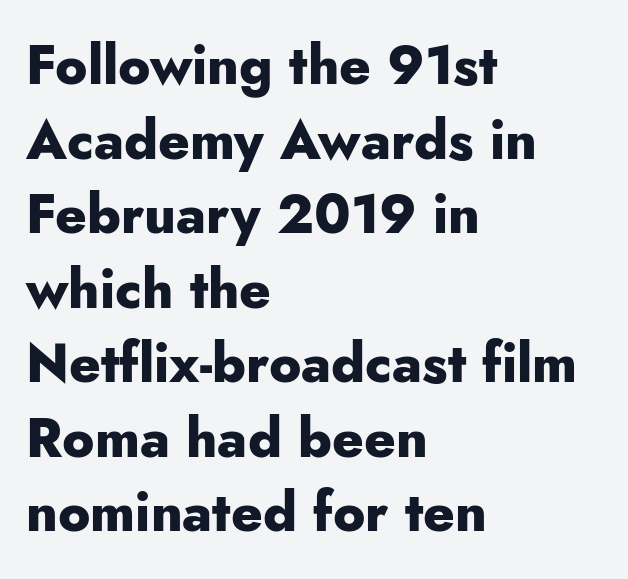
Q: Is the text bold? A: Yes.
Q: Is the text italic (slanted)? A: No, it is upright.
Q: Is the typeface a serif or a sans-serif typeface? A: Sans-serif.
Q: Is the text underlined? A: No.
Q: How is the paragraph aligned? A: Left-aligned.
Q: Is the spacing between letters normal or unusually wide? A: Normal.
Q: Is the spacing between lines tight, normal or loose? A: Normal.
Q: Width (condensed, normal, or wide)? A: Normal.
Q: Stroke contrast? A: Low.
Q: x-height? A: Small.
Q: Monospaced? A: No.
